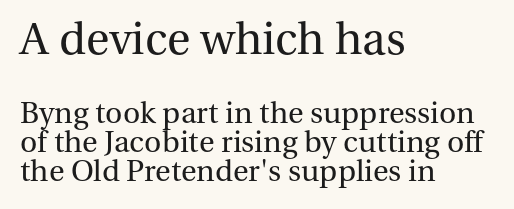
Q: Is the text bold? A: No.
Q: Is the text italic (slanted)? A: No, it is upright.
Q: Is the typeface a serif or a sans-serif typeface? A: Serif.
Q: Is the text underlined? A: No.
Q: How is the paragraph aligned? A: Left-aligned.
Q: Is the spacing between letters normal or unusually wide? A: Normal.
Q: Is the spacing between lines tight, normal or loose? A: Tight.
Q: Which block of text is set in a larger size, the first (top) or the second (bottom)? A: The first (top) one.
Q: Width (condensed, normal, or wide)? A: Normal.
Q: Stroke contrast? A: Medium.
Q: x-height? A: Medium.
Q: Monospaced? A: No.
